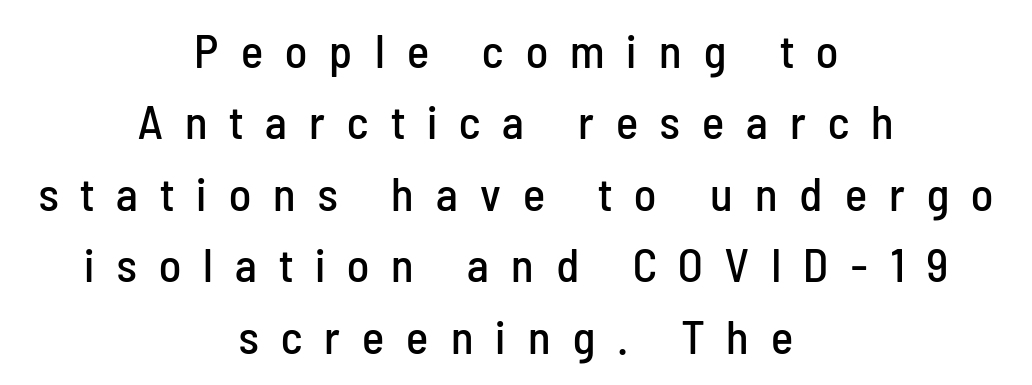
This is roman type, the default non-slanted kind. Clear beneath every line of the passage. Every row of glyphs is offset so its center matches the block's center. The rendering inserts visible extra space after every character. Regarding leading, the lines here are spaced in the standard way. Is this a sans? Yes — the strokes have no serifs.
